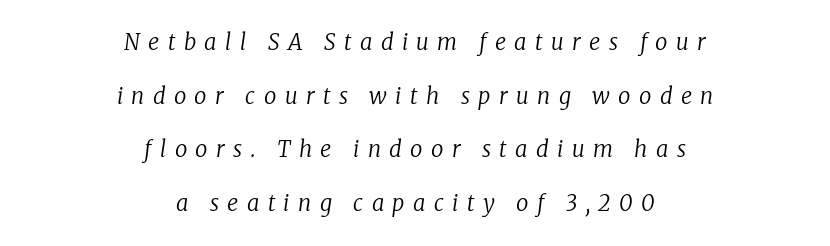
Quick note: italic. The typeface has the unassuming heft of standard copy or less. The baseline area is clear. In terms of letterspacing, this is a distinctly airy, spread setting. Students, observe: this is what heavily led, spacious text looks like.
